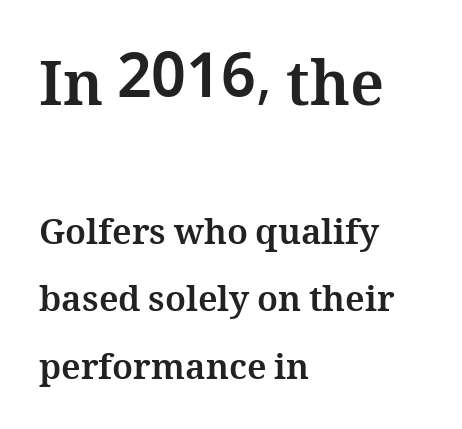
Q: Is the text bold? A: Yes.
Q: Is the text italic (slanted)? A: No, it is upright.
Q: Is the text underlined? A: No.
Q: How is the paragraph aligned? A: Left-aligned.
Q: Is the spacing between letters normal or unusually wide? A: Normal.
Q: Is the spacing between lines tight, normal or loose? A: Loose.
Q: Which block of text is set in a larger size, the first (top) or the second (bottom)? A: The first (top) one.
Q: Width (condensed, normal, or wide)? A: Normal.
Q: Stroke contrast? A: Medium.
Q: x-height? A: Medium.
Q: Monospaced? A: No.
